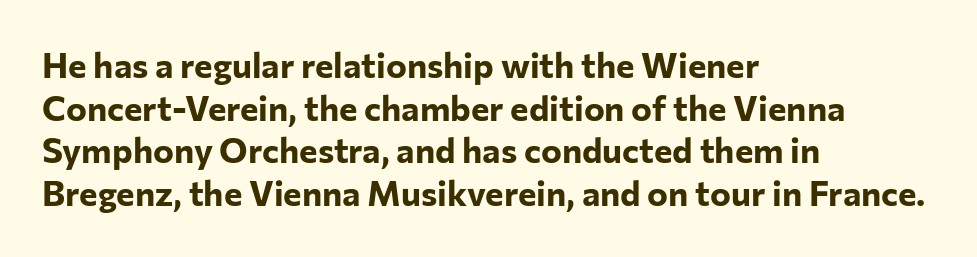
Q: Is the text bold? A: Yes.
Q: Is the text italic (slanted)? A: No, it is upright.
Q: Is the typeface a serif or a sans-serif typeface? A: Sans-serif.
Q: Is the text underlined? A: No.
Q: How is the paragraph aligned? A: Left-aligned.
Q: Is the spacing between letters normal or unusually wide? A: Normal.
Q: Width (condensed, normal, or wide)? A: Normal.
Q: Stroke contrast? A: Low.
Q: x-height? A: Medium.
Q: Monospaced? A: No.
